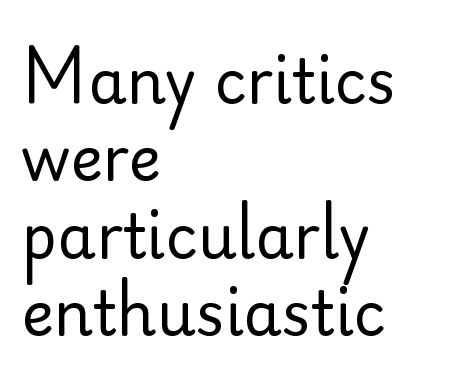
Q: Is the text bold? A: No.
Q: Is the text italic (slanted)? A: No, it is upright.
Q: Is the typeface a serif or a sans-serif typeface? A: Sans-serif.
Q: Is the text underlined? A: No.
Q: How is the paragraph aligned? A: Left-aligned.
Q: Is the spacing between letters normal or unusually wide? A: Normal.
Q: Is the spacing between lines tight, normal or loose? A: Normal.
Q: Width (condensed, normal, or wide)? A: Normal.
Q: Stroke contrast? A: Low.
Q: x-height? A: Small.
Q: Monospaced? A: No.
